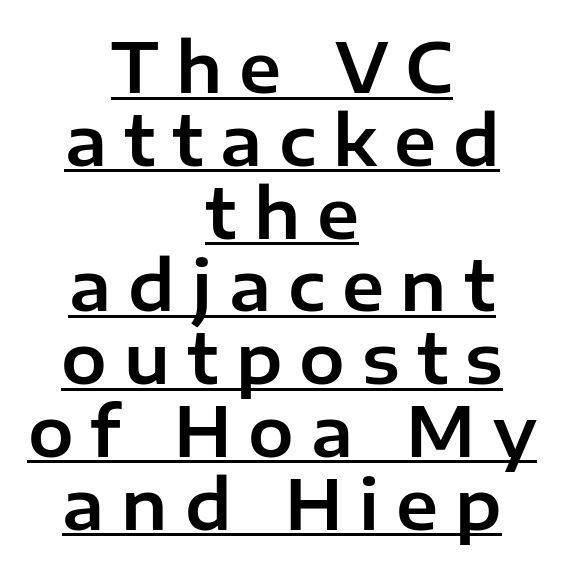
Notice how a bar underscores the lettering throughout. Each line is balanced around a shared central axis. The rendering uses natural spacing where letterforms have individual widths. Substantial extra tracking has been applied to these lines.
